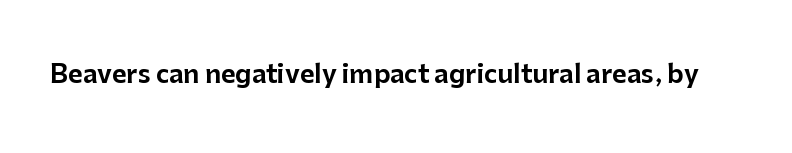
The image shows 25 px text type, upright; set normal letter spacing, not underlined.
